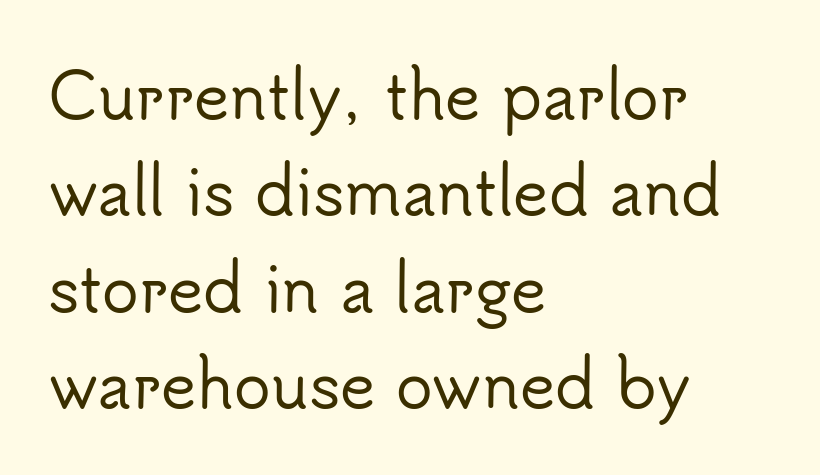
{"serif": "no", "italic": "no", "width": "normal", "stroke_contrast": "low", "x_height": "small", "monospaced": "no", "underline": "no", "align": "left", "line_spacing": "normal", "line_spacing_ratio": 1.58, "letter_spacing": "normal", "letter_spacing_em": 0.0, "glyph_px": 61}
